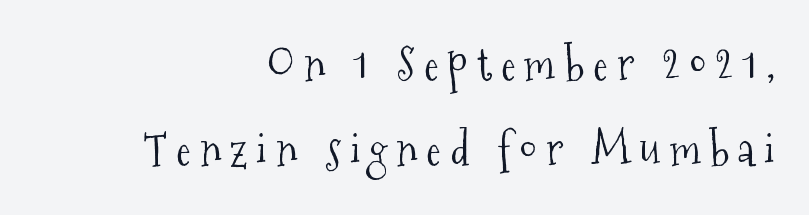
The image shows 44 px light, condensed serif type, upright; set right-aligned, loose line spacing (1.93x), unusually wide letter spacing (+0.21 em), not underlined; medium stroke contrast and a medium x-height.
